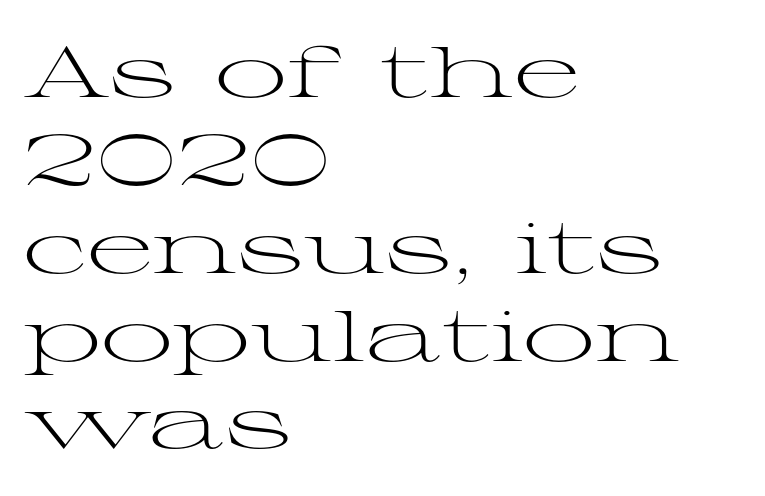
Q: Is the text bold? A: No.
Q: Is the text italic (slanted)? A: No, it is upright.
Q: Is the typeface a serif or a sans-serif typeface? A: Serif.
Q: Is the text underlined? A: No.
Q: How is the paragraph aligned? A: Left-aligned.
Q: Is the spacing between letters normal or unusually wide? A: Normal.
Q: Width (condensed, normal, or wide)? A: Wide.
Q: Stroke contrast? A: Medium.
Q: x-height? A: Medium.
Q: Monospaced? A: No.
